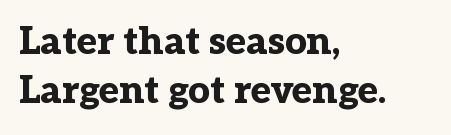
The image shows 38 px bold serif type, upright; set left-aligned, normal line spacing (1.3x), normal letter spacing, not underlined; low stroke contrast and a medium x-height.
